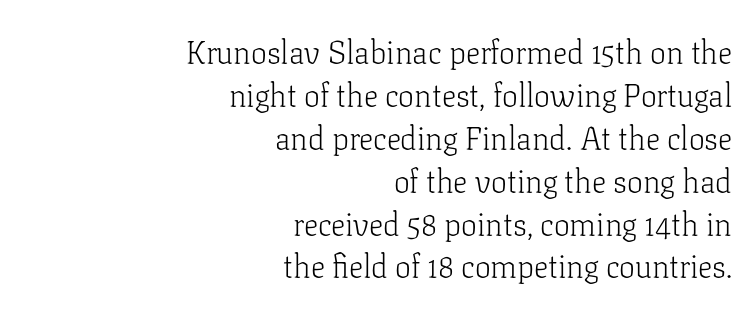
{"serif": "yes", "italic": "no", "bold": "no", "weight": "light", "width": "normal", "stroke_contrast": "low", "x_height": "medium", "monospaced": "no", "underline": "no", "align": "right", "line_spacing": "normal", "line_spacing_ratio": 1.34, "letter_spacing": "normal", "letter_spacing_em": 0.0, "glyph_px": 32}
